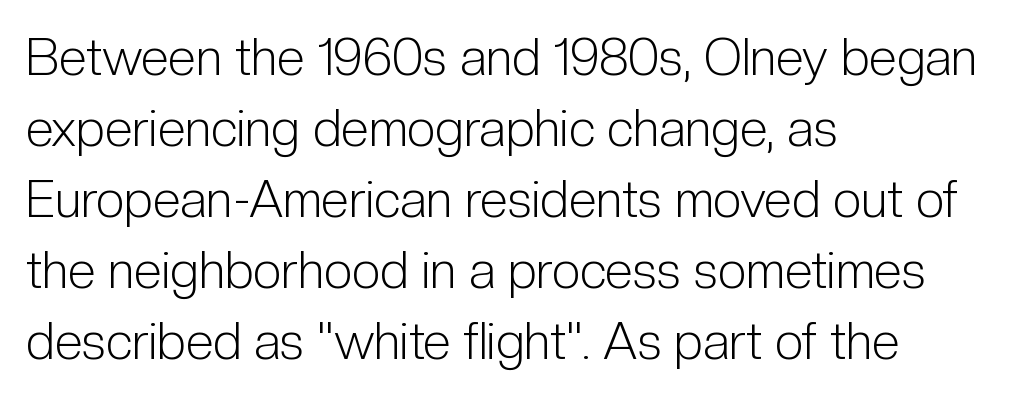
The image shows 51 px light, condensed sans-serif type, upright; set left-aligned, normal line spacing (1.39x), normal letter spacing, not underlined; low stroke contrast and a medium x-height.
